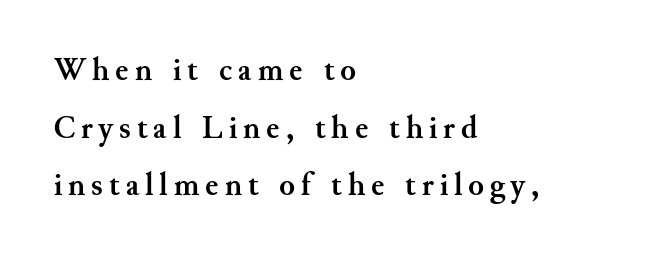
Q: Is the text bold? A: Yes.
Q: Is the text italic (slanted)? A: No, it is upright.
Q: Is the typeface a serif or a sans-serif typeface? A: Serif.
Q: Is the text underlined? A: No.
Q: How is the paragraph aligned? A: Left-aligned.
Q: Width (condensed, normal, or wide)? A: Normal.
Q: Stroke contrast? A: Medium.
Q: x-height? A: Small.
Q: Monospaced? A: No.
